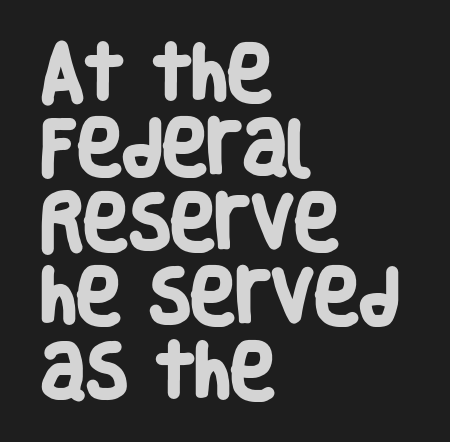
The image shows 61 px heavy, condensed sans-serif type; set left-aligned, line spacing 1.22x, normal letter spacing, not underlined; low stroke contrast and a large x-height.
